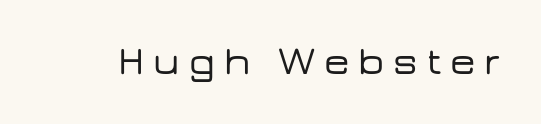
The image shows 40 px wide sans-serif type, upright; set unusually wide letter spacing (+0.22 em), not underlined; low stroke contrast and a medium x-height.
